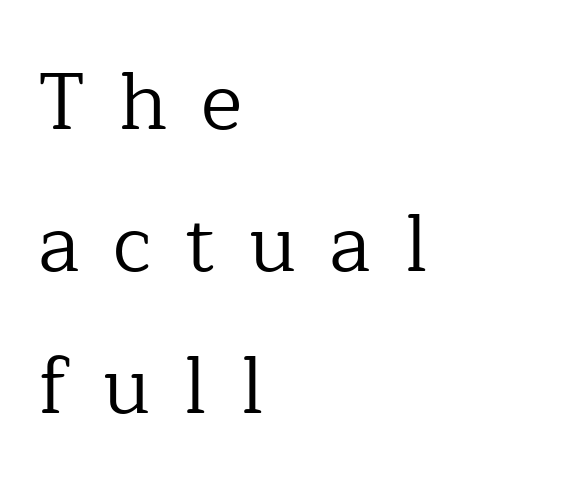
{"serif": "yes", "italic": "no", "bold": "no", "weight": "regular", "width": "normal", "stroke_contrast": "low", "x_height": "medium", "monospaced": "no", "underline": "no", "align": "left", "line_spacing_ratio": 1.8, "letter_spacing": "wide", "letter_spacing_em": 0.42, "glyph_px": 79}
